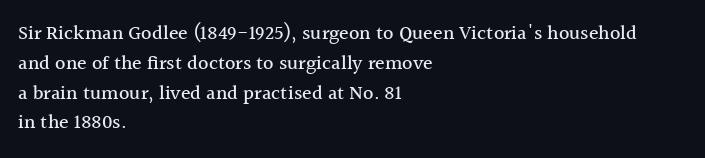
Q: Is the text italic (slanted)? A: No, it is upright.
Q: Is the text underlined? A: No.
Q: How is the paragraph aligned? A: Left-aligned.
Q: Is the spacing between letters normal or unusually wide? A: Normal.
Q: Is the spacing between lines tight, normal or loose? A: Normal.
